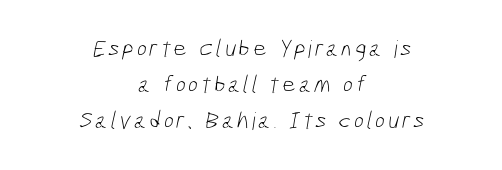
{"bold": "no", "underline": "no", "align": "center", "line_spacing": "normal", "line_spacing_ratio": 1.51, "glyph_px": 24}
